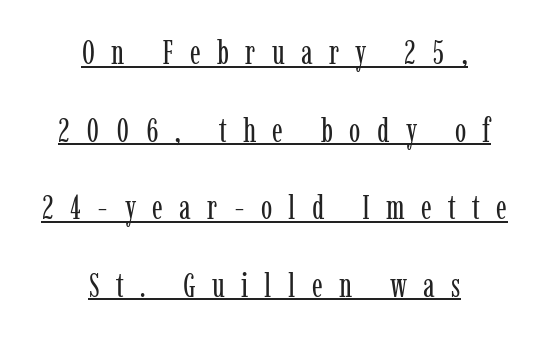
The image shows 34 px regular-weight, condensed serif type, upright; set centered, loose line spacing (2.28x), unusually wide letter spacing (+0.48 em), underlined; low stroke contrast and a medium x-height.
